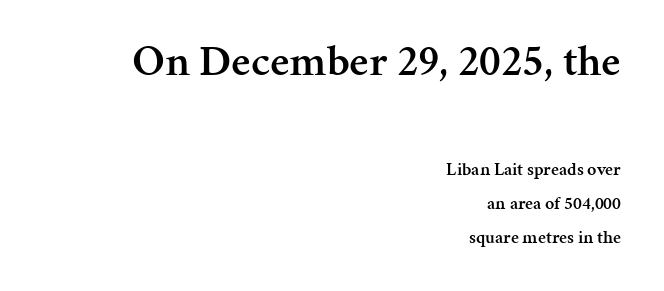
This is the regular roman posture of the typeface. Letter spacing: default. The setting favours the right margin, as signatures and pull-quotes sometimes do. The words here are not underlined.
